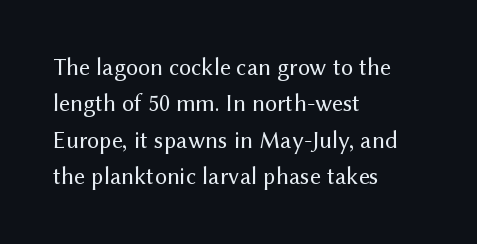
Q: Is the text bold? A: No.
Q: Is the text italic (slanted)? A: No, it is upright.
Q: Is the text underlined? A: No.
Q: How is the paragraph aligned? A: Left-aligned.
Q: Is the spacing between letters normal or unusually wide? A: Normal.
Q: Is the spacing between lines tight, normal or loose? A: Normal.
